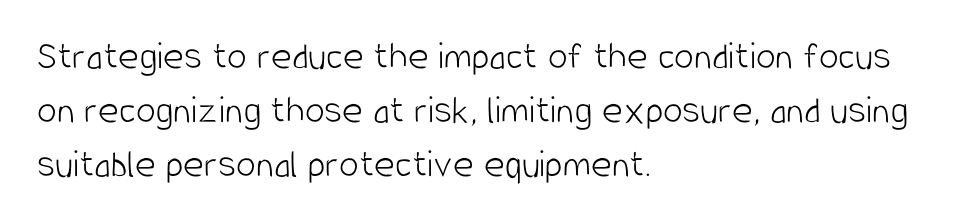
No extra ink here — the face is not bold. In CSS terms this would be text-align: left. Descenders are the only things crossing below the line. Looks like regular typesetting: each glyph gets only the width it needs.
